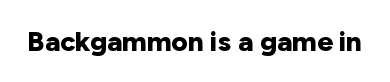
{"serif": "no", "italic": "no", "bold": "yes", "weight": "bold", "width": "normal", "stroke_contrast": "low", "x_height": "medium", "monospaced": "no", "underline": "no", "letter_spacing": "normal", "letter_spacing_em": 0.0, "glyph_px": 28}
